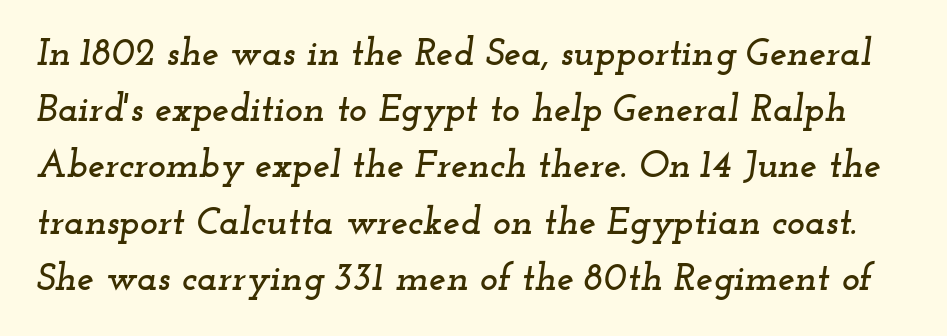
The image shows 38 px wide serif type, italic (leaning right); set normal line spacing (1.48x), normal letter spacing, not underlined; low stroke contrast and a small x-height.
